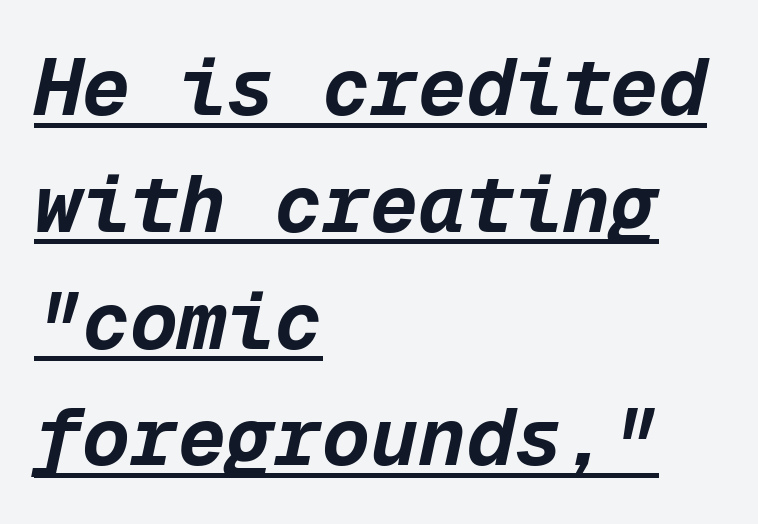
Q: Is the text bold? A: Yes.
Q: Is the text italic (slanted)? A: Yes, it leans right by about 12 degrees.
Q: Is the text underlined? A: Yes.
Q: How is the paragraph aligned? A: Left-aligned.
Q: Is the spacing between letters normal or unusually wide? A: Normal.
Q: Is the spacing between lines tight, normal or loose? A: Normal.
Q: Width (condensed, normal, or wide)? A: Normal.
Q: Stroke contrast? A: Low.
Q: x-height? A: Medium.
Q: Monospaced? A: Yes.
